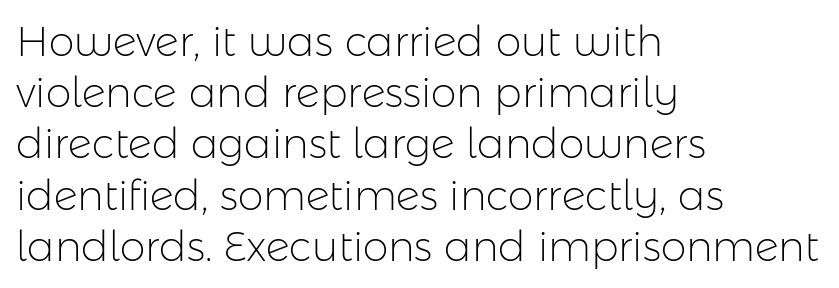
The image shows 41 px light sans-serif type, upright; set left-aligned, normal line spacing (1.25x), normal letter spacing, not underlined; low stroke contrast and a medium x-height.
